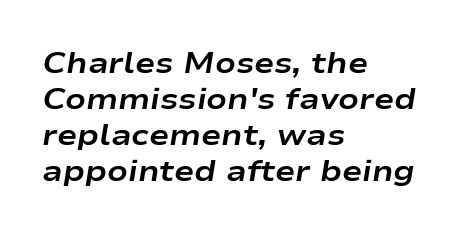
{"italic": "yes", "lean": "right", "slant_degrees": 9, "bold": "yes", "weight": "bold", "width": "wide", "stroke_contrast": "low", "x_height": "medium", "monospaced": "no", "underline": "no", "align": "left", "line_spacing_ratio": 1.2, "letter_spacing": "normal", "letter_spacing_em": 0.0, "glyph_px": 30}
